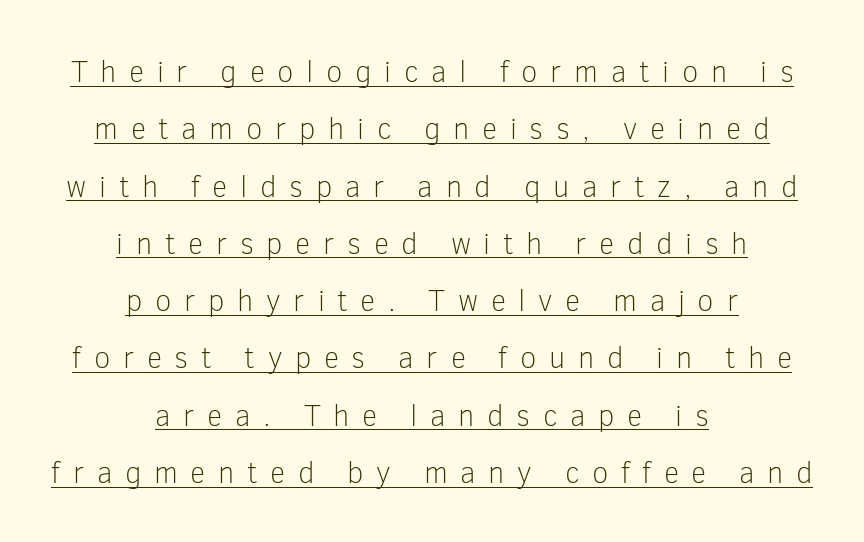
{"serif": "no", "italic": "no", "bold": "no", "weight": "light", "width": "normal", "stroke_contrast": "low", "x_height": "medium", "monospaced": "no", "underline": "yes", "align": "center", "line_spacing": "loose", "line_spacing_ratio": 1.91, "letter_spacing": "wide", "letter_spacing_em": 0.42, "glyph_px": 30}
